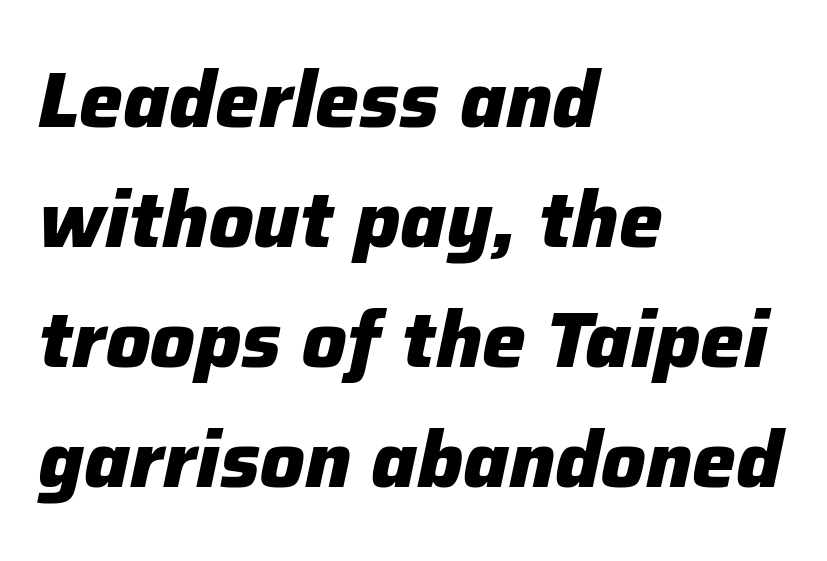
{"italic": "yes", "lean": "right", "slant_degrees": 12, "bold": "yes", "weight": "heavy", "width": "normal", "stroke_contrast": "low", "x_height": "medium", "monospaced": "no", "underline": "no", "align": "left", "line_spacing": "normal", "line_spacing_ratio": 1.54, "letter_spacing": "normal", "letter_spacing_em": 0.0, "glyph_px": 78}
